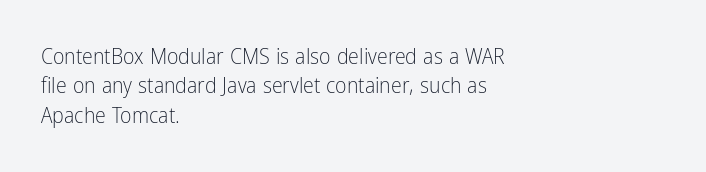
Bare-footed words on every line. Every stem runs plumb, perpendicular to the baseline. The typesetting does not lean heavy: it is not bold. Tracking value appears to be zero — textbook default spacing. The vertical gap from one line to the next is medium.
